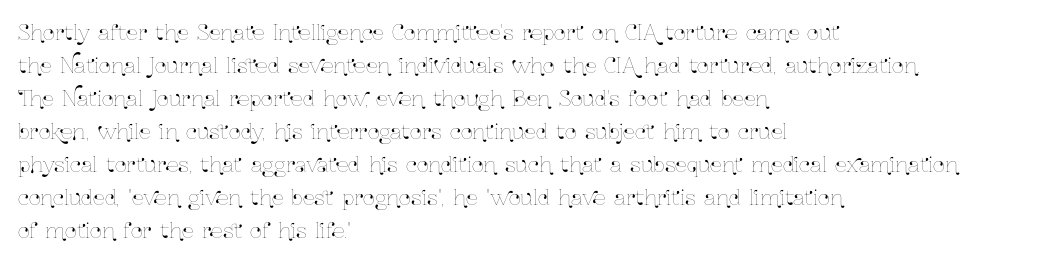
The image shows 21 px text type, upright; set left-aligned, normal line spacing (1.57x), normal letter spacing, not underlined.
